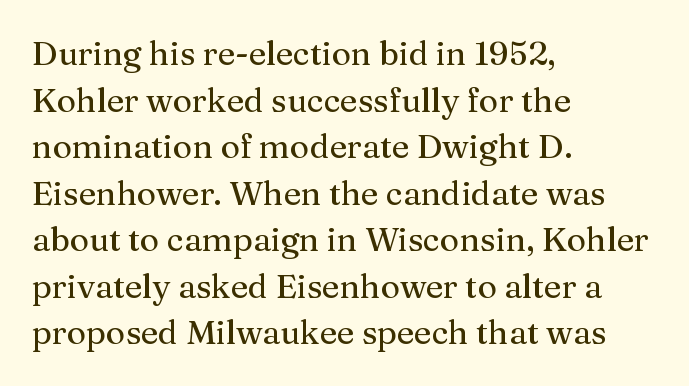
Q: Is the text italic (slanted)? A: No, it is upright.
Q: Is the typeface a serif or a sans-serif typeface? A: Serif.
Q: Is the text underlined? A: No.
Q: How is the paragraph aligned? A: Left-aligned.
Q: Is the spacing between letters normal or unusually wide? A: Normal.
Q: Is the spacing between lines tight, normal or loose? A: Normal.
Q: Width (condensed, normal, or wide)? A: Normal.
Q: Stroke contrast? A: Medium.
Q: x-height? A: Medium.
Q: Monospaced? A: No.
